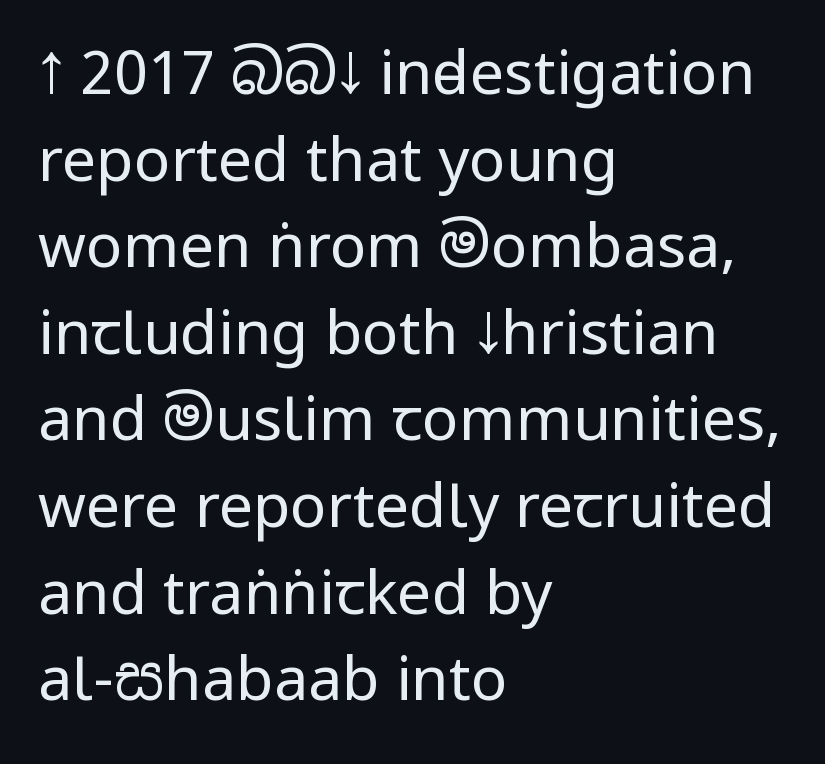
The image shows 61 px regular-weight, condensed sans-serif type, upright; set left-aligned, normal line spacing (1.42x), normal letter spacing, not underlined; low stroke contrast.
